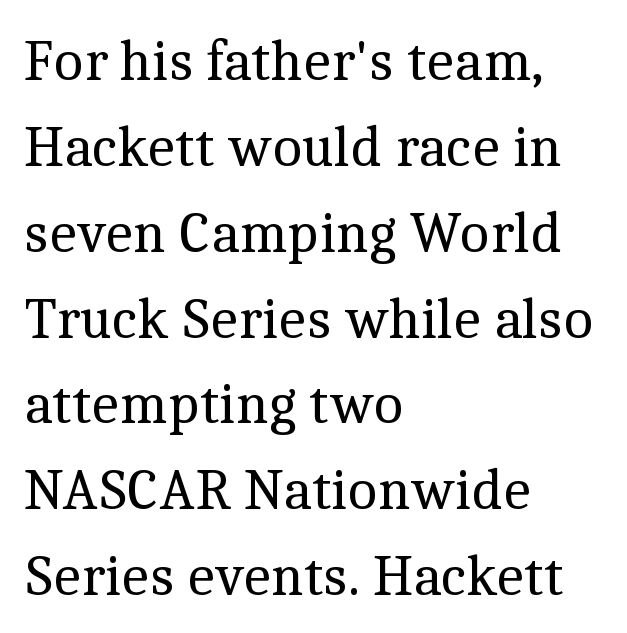
The image shows 58 px regular-weight serif type, upright; set left-aligned, normal line spacing (1.48x), normal letter spacing, not underlined; a medium x-height.
